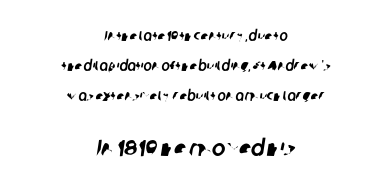
{"underline": "no", "align": "center", "line_spacing": "loose", "line_spacing_ratio": 2.13, "letter_spacing": "normal", "letter_spacing_em": 0.0, "larger_block": "second", "size_ratio": 1.64, "glyph_px": 23}
